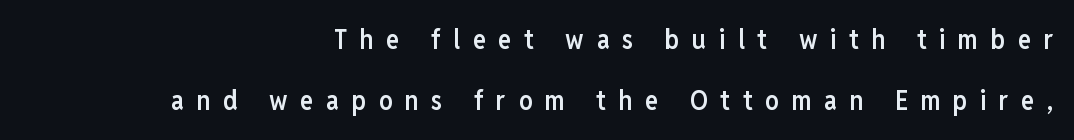
The image shows 27 px text type, upright; set loose line spacing (2.26x), unusually wide letter spacing (+0.47 em), not underlined.
